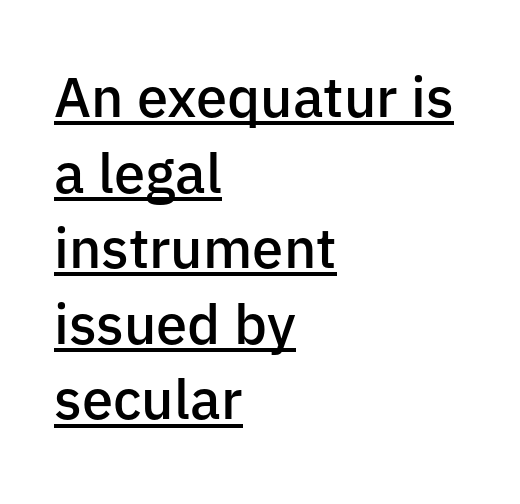
{"serif": "no", "italic": "no", "bold": "semi", "weight": "semibold", "width": "normal", "stroke_contrast": "low", "x_height": "medium", "monospaced": "no", "underline": "yes", "align": "left", "line_spacing": "normal", "line_spacing_ratio": 1.35, "letter_spacing": "normal", "letter_spacing_em": 0.0, "glyph_px": 56}
